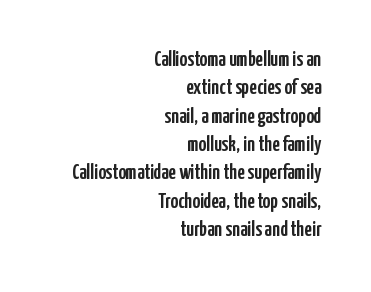
Q: Is the text italic (slanted)? A: No, it is upright.
Q: Is the text underlined? A: No.
Q: How is the paragraph aligned? A: Right-aligned.
Q: Is the spacing between letters normal or unusually wide? A: Normal.
Q: Is the spacing between lines tight, normal or loose? A: Normal.
